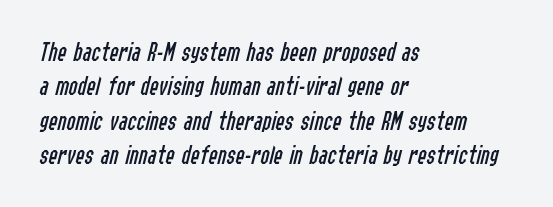
{"italic": "yes", "lean": "right", "slant_degrees": 14, "bold": "no", "underline": "no", "align": "left", "line_spacing": "normal", "line_spacing_ratio": 1.27, "letter_spacing": "normal", "letter_spacing_em": 0.0, "glyph_px": 27}
